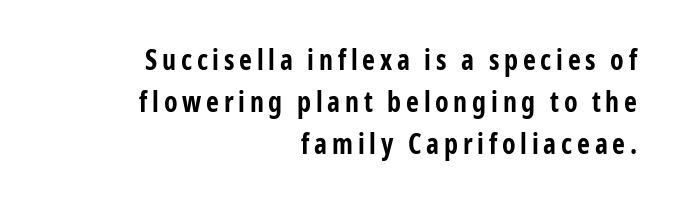
The area under the type is left untouched. Leading matches the norm, producing a regular column. Check where the strokes stop: nothing finishes them off — pure sans. Ordinary non-slanted type is in use. The passage shown is typed in a proportional face where columns would drift.
